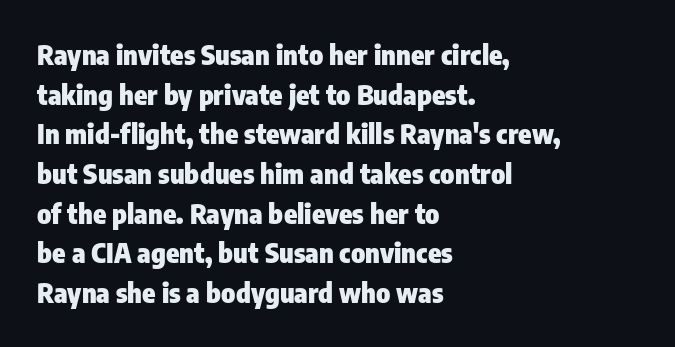
{"italic": "no", "bold": "yes", "underline": "no", "align": "left", "line_spacing": "normal", "line_spacing_ratio": 1.47, "letter_spacing": "normal", "letter_spacing_em": 0.0, "glyph_px": 27}
